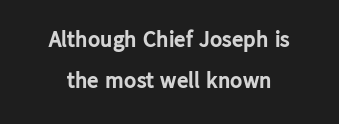
The image shows 23 px bold type, upright; set centered, line spacing 1.8x, normal letter spacing, not underlined.
